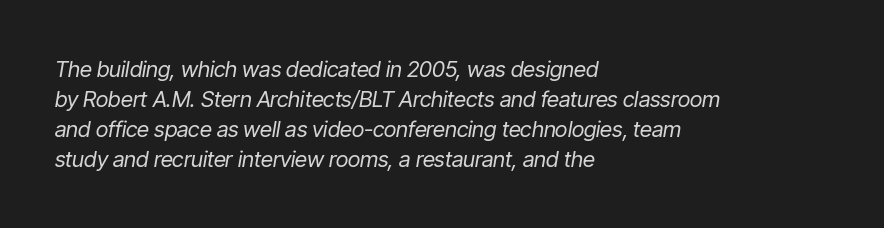
{"italic": "yes", "lean": "right", "slant_degrees": 9, "bold": "no", "underline": "no", "align": "left", "line_spacing": "normal", "line_spacing_ratio": 1.36, "letter_spacing": "normal", "letter_spacing_em": 0.0, "glyph_px": 22}
